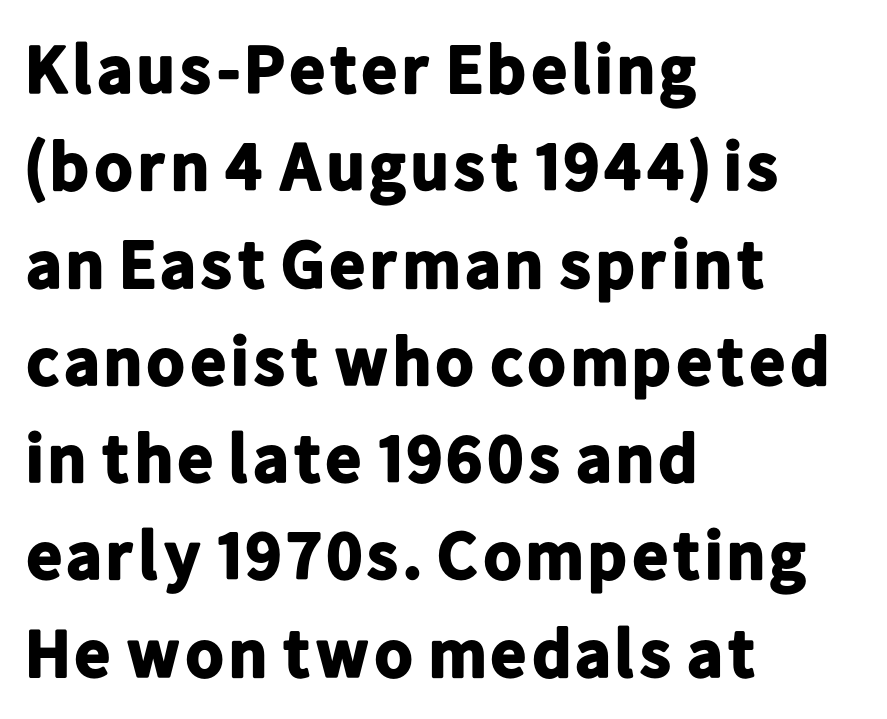
{"serif": "no", "italic": "no", "bold": "yes", "weight": "bold", "width": "normal", "stroke_contrast": "low", "x_height": "medium", "monospaced": "no", "underline": "no", "align": "left", "line_spacing": "normal", "line_spacing_ratio": 1.41, "letter_spacing": "normal", "letter_spacing_em": 0.0, "glyph_px": 69}
